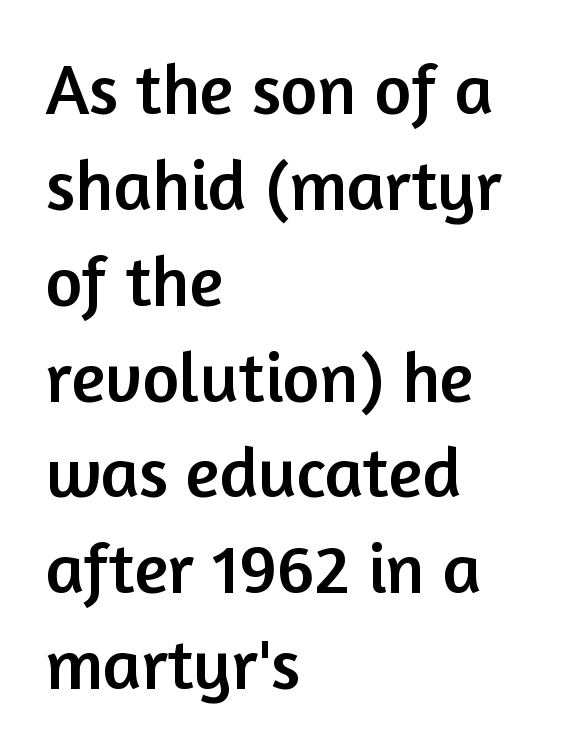
Looks like regular typesetting: each glyph gets only the width it needs. Type style note: lacks serifs. Underline: absent. Each line starts at the same left margin while the right side varies. The block of text has a typical density, with ordinary space between rows. The rendering keeps characters at their native spacing.
